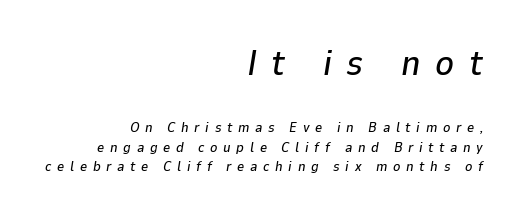
The image shows 36 px text type, italic (leaning right); set right-aligned, normal line spacing (1.4x), unusually wide letter spacing (+0.4 em), not underlined; the first (top) block is 2.57x larger; low stroke contrast and a medium x-height.
